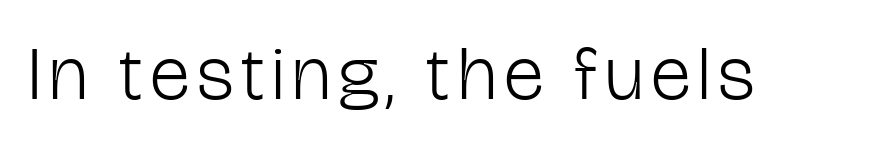
The image shows 76 px light, condensed sans-serif type, upright; set not underlined; low stroke contrast and a medium x-height.
